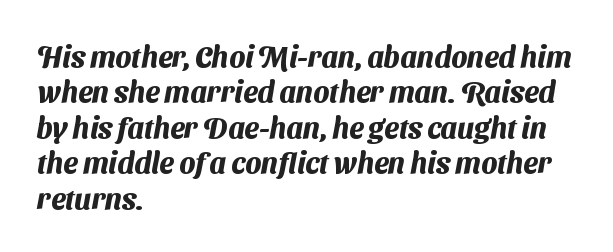
Q: Is the text bold? A: Yes.
Q: Is the typeface a serif or a sans-serif typeface? A: Sans-serif.
Q: Is the text underlined? A: No.
Q: How is the paragraph aligned? A: Left-aligned.
Q: Is the spacing between letters normal or unusually wide? A: Normal.
Q: Width (condensed, normal, or wide)? A: Normal.
Q: Stroke contrast? A: Medium.
Q: x-height? A: Medium.
Q: Monospaced? A: No.
